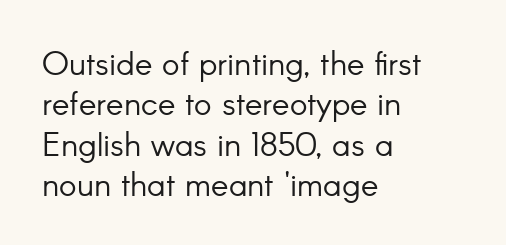
The image shows 33 px light sans-serif type, upright; set left-aligned, line spacing 1.22x, normal letter spacing, not underlined; low stroke contrast and a small x-height.
